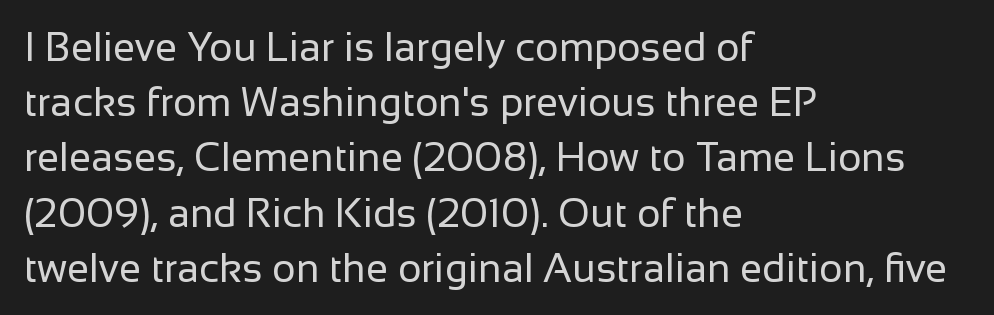
The image shows 40 px regular-weight sans-serif type, upright; set left-aligned, normal line spacing (1.38x), normal letter spacing, not underlined; low stroke contrast and a medium x-height.
